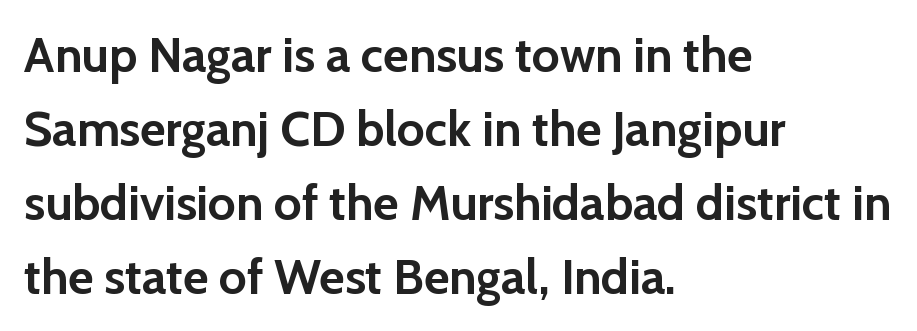
The image shows 49 px semibold sans-serif type, upright; set left-aligned, normal line spacing (1.51x), normal letter spacing, not underlined; low stroke contrast and a medium x-height.
